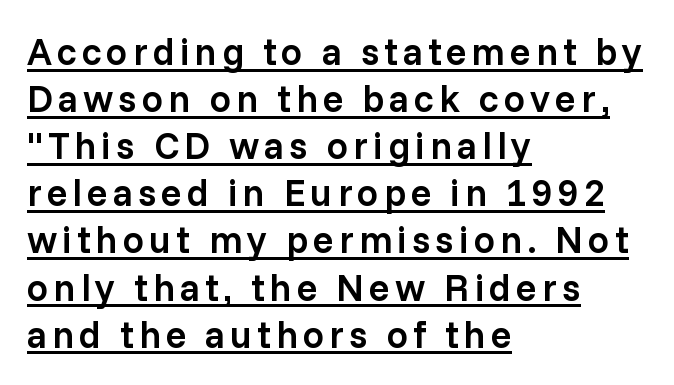
Q: Is the text bold? A: Semi-bold.
Q: Is the text italic (slanted)? A: No, it is upright.
Q: Is the typeface a serif or a sans-serif typeface? A: Sans-serif.
Q: Is the text underlined? A: Yes.
Q: How is the paragraph aligned? A: Left-aligned.
Q: Width (condensed, normal, or wide)? A: Normal.
Q: Stroke contrast? A: Low.
Q: x-height? A: Medium.
Q: Monospaced? A: No.
